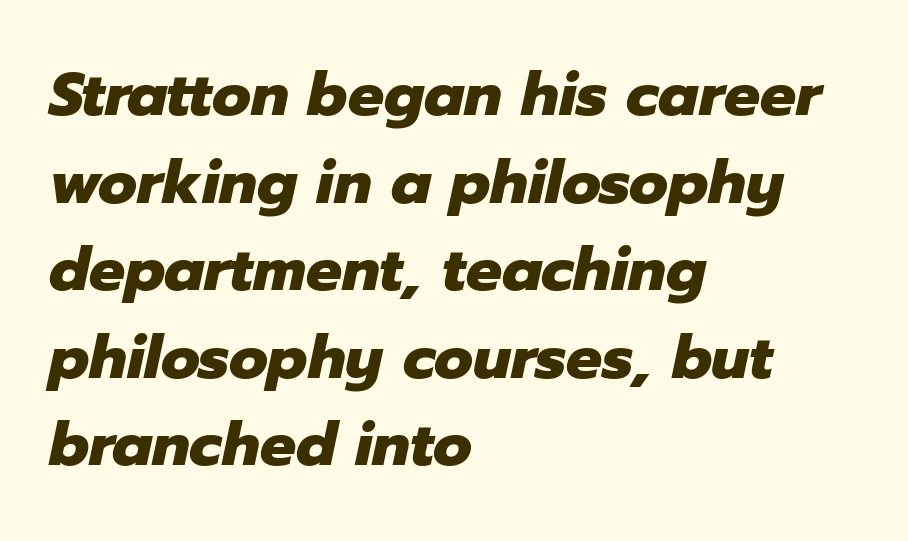
{"italic": "yes", "lean": "right", "slant_degrees": 12, "bold": "yes", "weight": "heavy", "width": "normal", "stroke_contrast": "low", "x_height": "medium", "monospaced": "no", "underline": "no", "align": "left", "line_spacing": "normal", "line_spacing_ratio": 1.46, "letter_spacing": "normal", "letter_spacing_em": 0.0, "glyph_px": 60}
